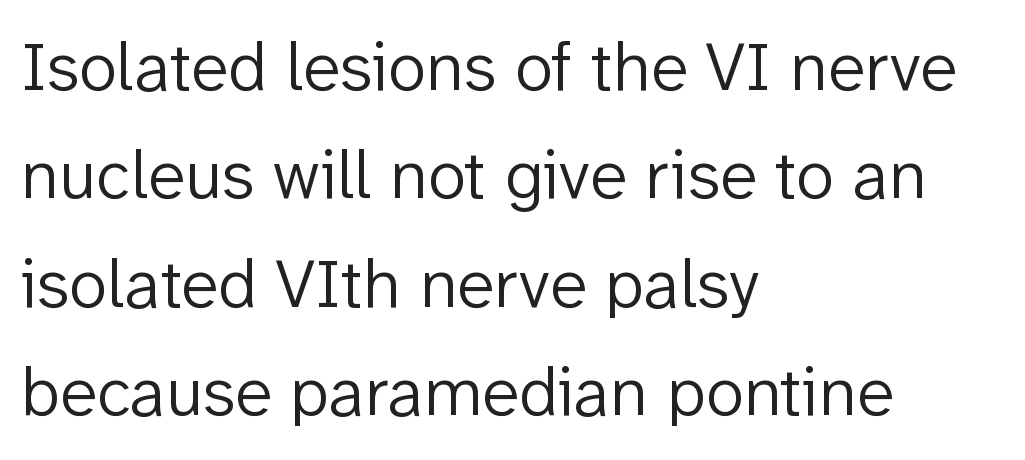
{"serif": "no", "italic": "no", "bold": "no", "weight": "light", "width": "normal", "stroke_contrast": "low", "x_height": "medium", "monospaced": "no", "underline": "no", "align": "left", "line_spacing": "normal", "line_spacing_ratio": 1.55, "letter_spacing": "normal", "letter_spacing_em": 0.0, "glyph_px": 70}
